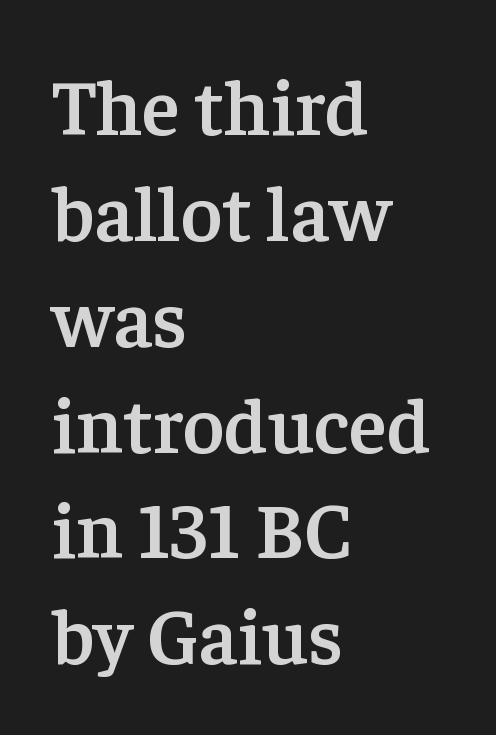
{"serif": "yes", "italic": "no", "bold": "semi", "weight": "semibold", "width": "normal", "stroke_contrast": "low", "x_height": "medium", "monospaced": "no", "underline": "no", "align": "left", "line_spacing": "normal", "line_spacing_ratio": 1.34, "letter_spacing": "normal", "letter_spacing_em": 0.0, "glyph_px": 79}
